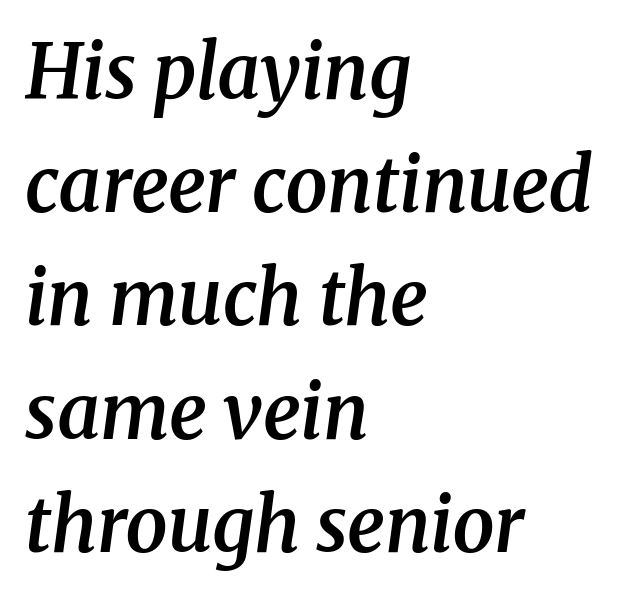
The image shows 75 px semibold serif type, italic (leaning right); set left-aligned, normal line spacing (1.51x), normal letter spacing, not underlined; medium stroke contrast and a medium x-height.
